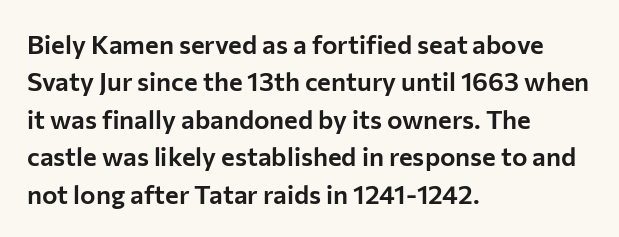
Q: Is the text italic (slanted)? A: No, it is upright.
Q: Is the text underlined? A: No.
Q: How is the paragraph aligned? A: Left-aligned.
Q: Is the spacing between letters normal or unusually wide? A: Normal.
Q: Is the spacing between lines tight, normal or loose? A: Normal.
